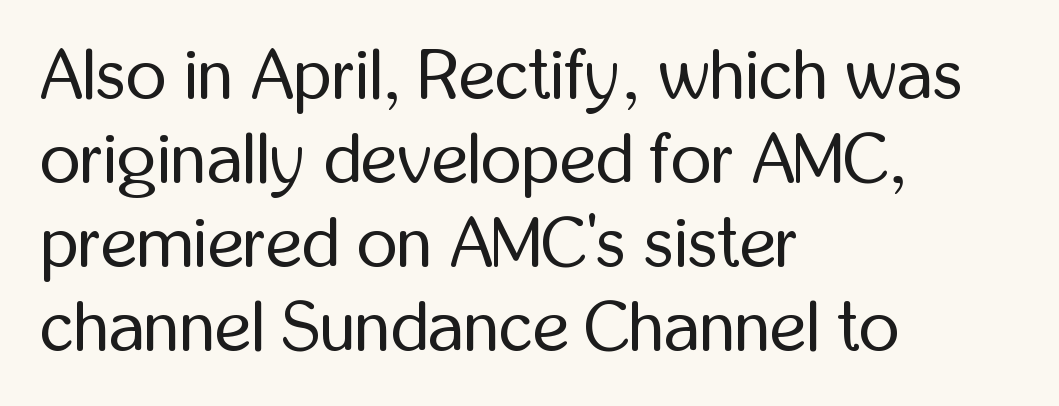
The image shows 70 px regular-weight, condensed sans-serif type, upright; set left-aligned, line spacing 1.2x, normal letter spacing, not underlined; low stroke contrast and a medium x-height.
